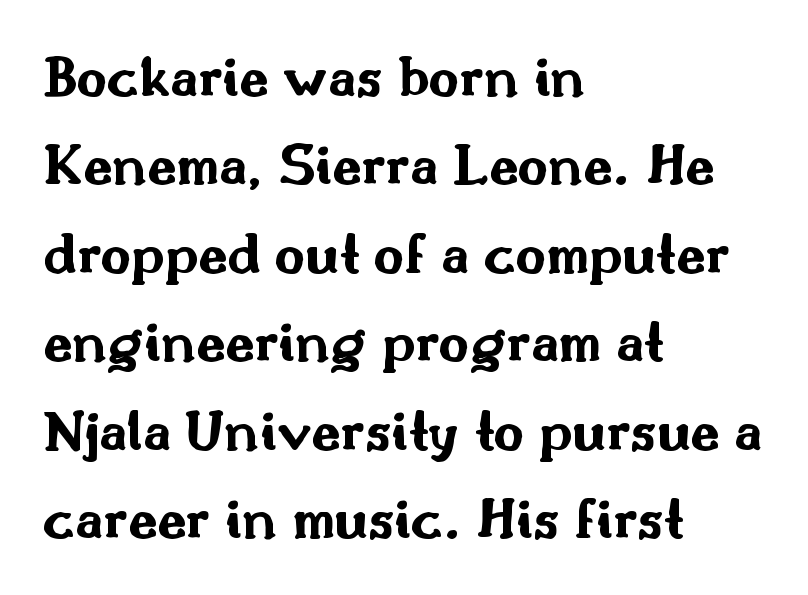
Q: Is the text bold? A: Yes.
Q: Is the text italic (slanted)? A: No, it is upright.
Q: Is the typeface a serif or a sans-serif typeface? A: Sans-serif.
Q: Is the text underlined? A: No.
Q: How is the paragraph aligned? A: Left-aligned.
Q: Is the spacing between letters normal or unusually wide? A: Normal.
Q: Is the spacing between lines tight, normal or loose? A: Normal.
Q: Width (condensed, normal, or wide)? A: Wide.
Q: Stroke contrast? A: Medium.
Q: x-height? A: Small.
Q: Monospaced? A: No.
